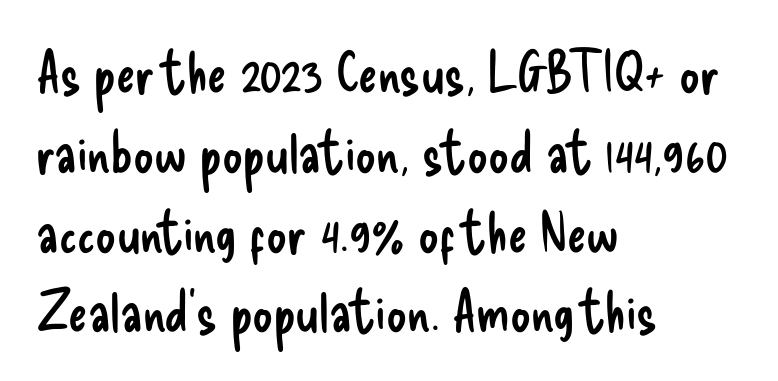
In terms of leading, this rendering sits right in the middle. The passage shown is typed in a proportional face where columns would drift. Nothing heavy about these letters — not bold at all. Line starts are locked; line ends wander.
